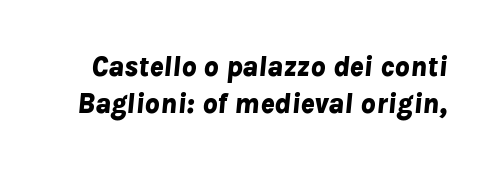
{"italic": "yes", "lean": "right", "slant_degrees": 8, "bold": "yes", "weight": "bold", "width": "normal", "stroke_contrast": "low", "x_height": "medium", "monospaced": "no", "underline": "no", "line_spacing": "normal", "line_spacing_ratio": 1.27, "letter_spacing": "normal", "letter_spacing_em": 0.0, "glyph_px": 29}
